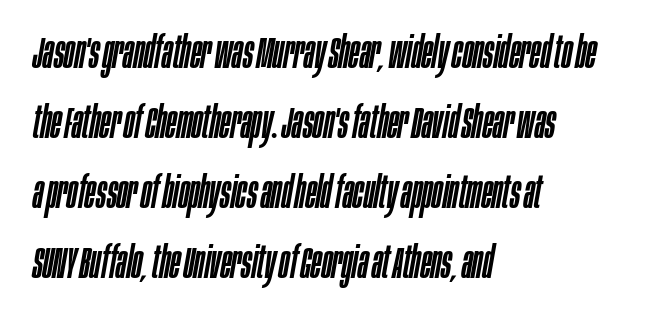
The gap between lines stays unmarked. The lines sit at an ordinary, default distance from one another. The passage shown has conventional tracking throughout. The letters advance in unequal steps, a hallmark of proportional type. There's an unmistakable incline to the writing here.
